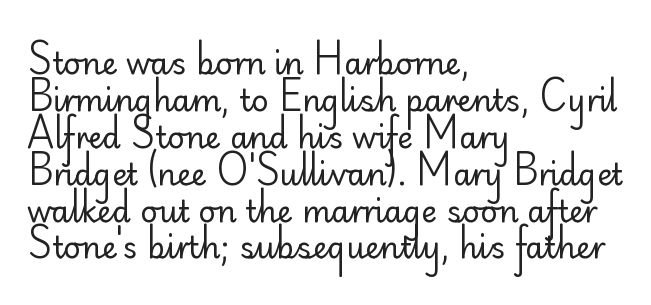
Grotesque or geometric, the face here clearly has no serifs. The strokes carry an ordinary text weight at most. A clean baseline with only descenders dipping below it. The letters advance in unequal steps, a hallmark of proportional type. Horizontal alignment here is leftward, the default for most running prose. The rendering keeps characters at their native spacing.
